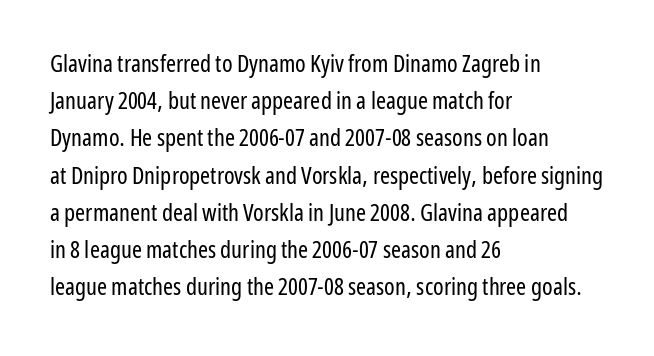
{"italic": "no", "bold": "no", "underline": "no", "align": "left", "line_spacing": "normal", "line_spacing_ratio": 1.55, "letter_spacing": "normal", "letter_spacing_em": 0.0, "glyph_px": 24}
